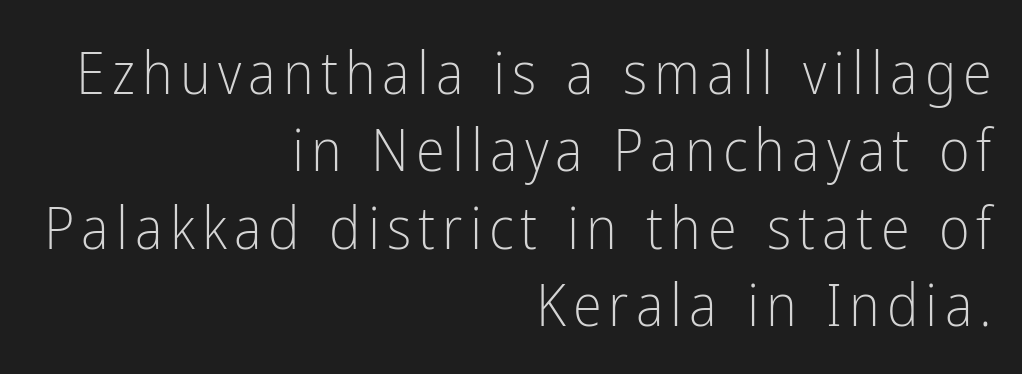
Each row of text sits above clean, open space. Spacing verdict: proportional, widths tailored to each character. Each new line begins a customary step beneath the previous one. Nothing sits at the stroke ends, so this counts as sans-serif.
